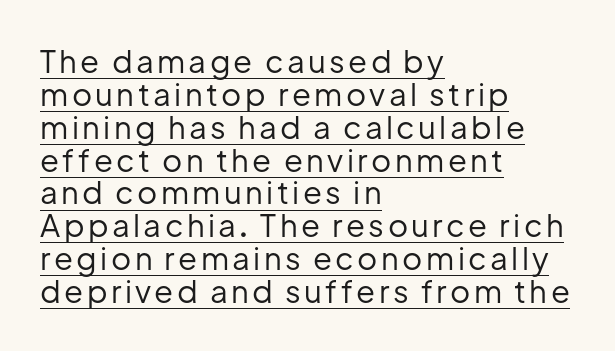
Q: Is the text bold? A: No.
Q: Is the text italic (slanted)? A: No, it is upright.
Q: Is the typeface a serif or a sans-serif typeface? A: Sans-serif.
Q: Is the text underlined? A: Yes.
Q: How is the paragraph aligned? A: Left-aligned.
Q: Is the spacing between lines tight, normal or loose? A: Tight.
Q: Width (condensed, normal, or wide)? A: Normal.
Q: Stroke contrast? A: Low.
Q: x-height? A: Medium.
Q: Monospaced? A: No.
